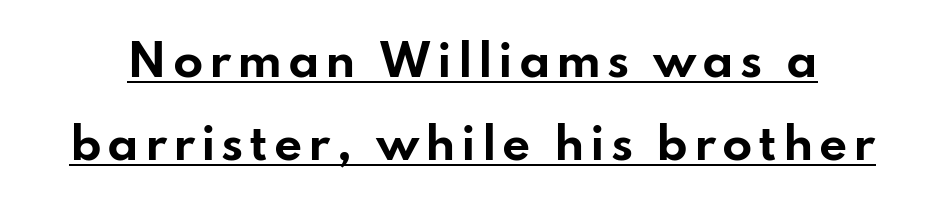
{"serif": "no", "italic": "no", "bold": "yes", "weight": "bold", "width": "wide", "stroke_contrast": "low", "x_height": "small", "monospaced": "no", "underline": "yes", "line_spacing_ratio": 1.88, "glyph_px": 44}
